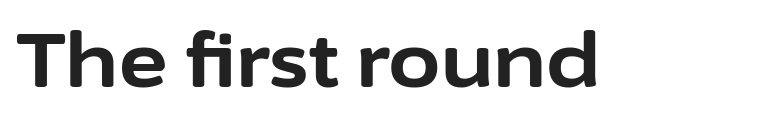
{"serif": "no", "italic": "no", "bold": "yes", "weight": "bold", "width": "normal", "stroke_contrast": "low", "x_height": "medium", "monospaced": "no", "underline": "no", "letter_spacing": "normal", "letter_spacing_em": 0.0, "glyph_px": 76}
